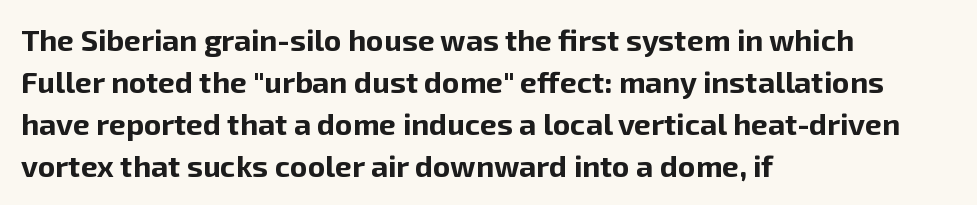
{"serif": "no", "italic": "no", "bold": "yes", "weight": "bold", "width": "normal", "stroke_contrast": "low", "x_height": "medium", "monospaced": "no", "underline": "no", "align": "left", "line_spacing": "normal", "line_spacing_ratio": 1.4, "letter_spacing": "normal", "letter_spacing_em": 0.0, "glyph_px": 30}
